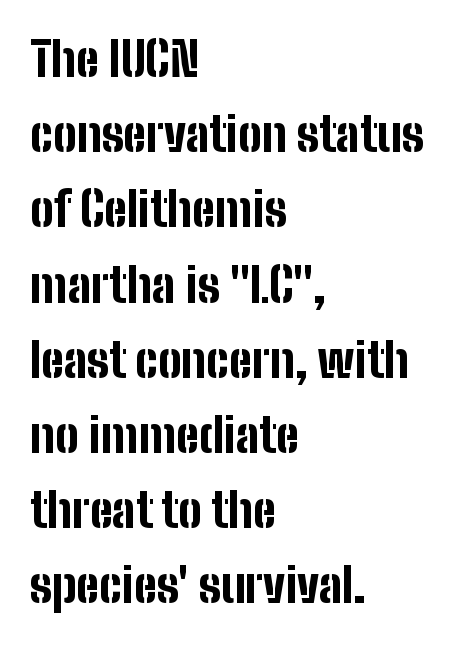
{"serif": "no", "italic": "no", "bold": "yes", "weight": "bold", "width": "condensed", "stroke_contrast": "low", "x_height": "medium", "monospaced": "no", "underline": "no", "align": "left", "line_spacing": "normal", "line_spacing_ratio": 1.6, "letter_spacing": "normal", "letter_spacing_em": 0.0, "glyph_px": 47}
